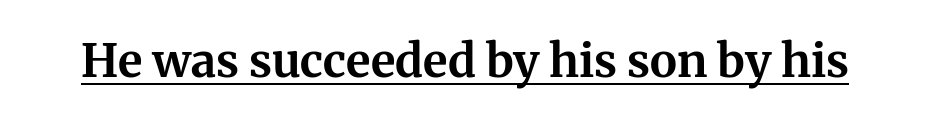
The image shows 46 px bold serif type, upright; set normal letter spacing, underlined; medium stroke contrast and a medium x-height.
